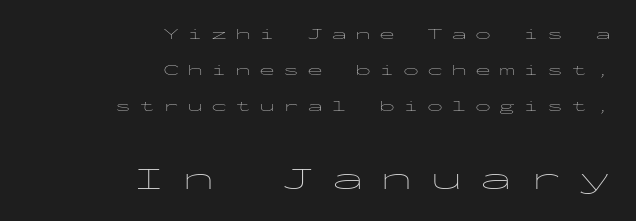
{"serif": "no", "italic": "no", "bold": "no", "weight": "thin", "width": "wide", "stroke_contrast": "low", "x_height": "medium", "monospaced": "yes", "underline": "no", "align": "right", "line_spacing": "loose", "line_spacing_ratio": 2.26, "letter_spacing": "wide", "letter_spacing_em": 0.5, "larger_block": "second", "size_ratio": 2.06, "glyph_px": 33}
